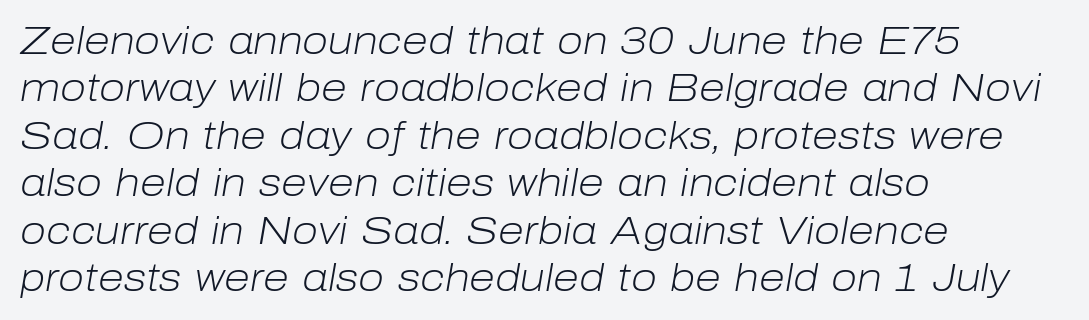
The image shows 38 px light type, italic (leaning right); set left-aligned, normal line spacing (1.25x), normal letter spacing, not underlined; low stroke contrast and a medium x-height.
